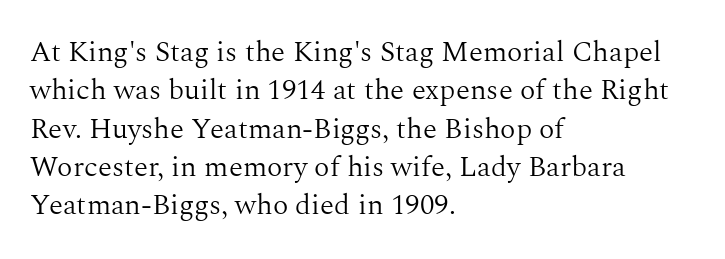
The image shows 29 px light serif type, upright; set left-aligned, normal line spacing (1.32x), normal letter spacing, not underlined; medium stroke contrast and a medium x-height.
